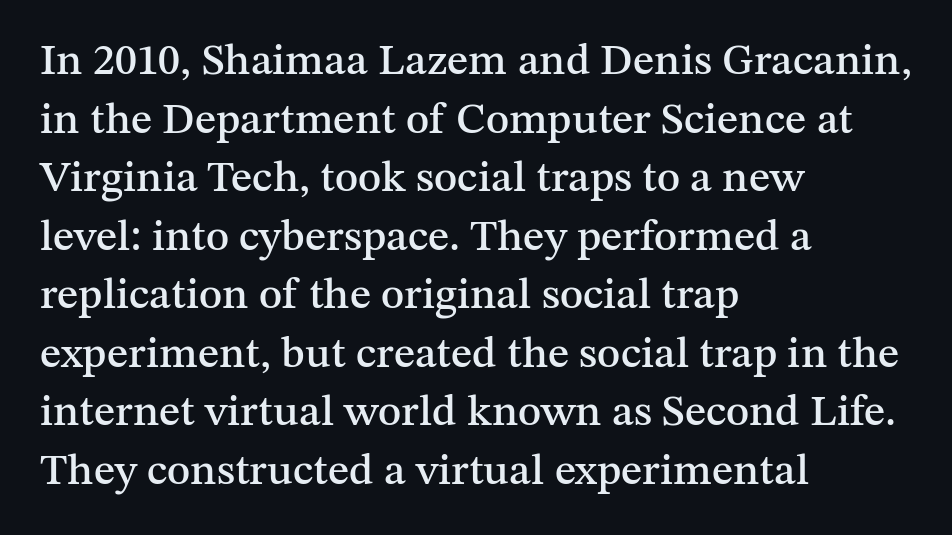
These lines were composed using upright roman letters. The face used here is proportionally spaced, like ordinary book or web type. Every row of glyphs begins at an identical x-position on the left. The face used here is rendered with its standard letterfit.
